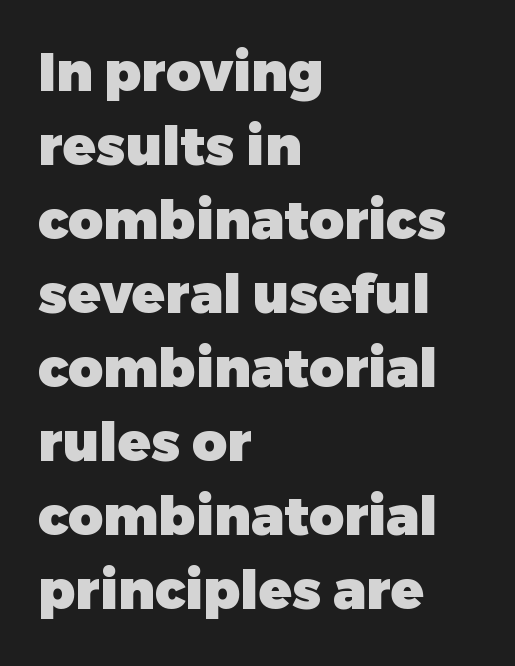
Q: Is the text bold? A: Yes.
Q: Is the text italic (slanted)? A: No, it is upright.
Q: Is the typeface a serif or a sans-serif typeface? A: Sans-serif.
Q: Is the text underlined? A: No.
Q: How is the paragraph aligned? A: Left-aligned.
Q: Is the spacing between letters normal or unusually wide? A: Normal.
Q: Is the spacing between lines tight, normal or loose? A: Normal.
Q: Width (condensed, normal, or wide)? A: Normal.
Q: Stroke contrast? A: Low.
Q: x-height? A: Medium.
Q: Monospaced? A: No.
